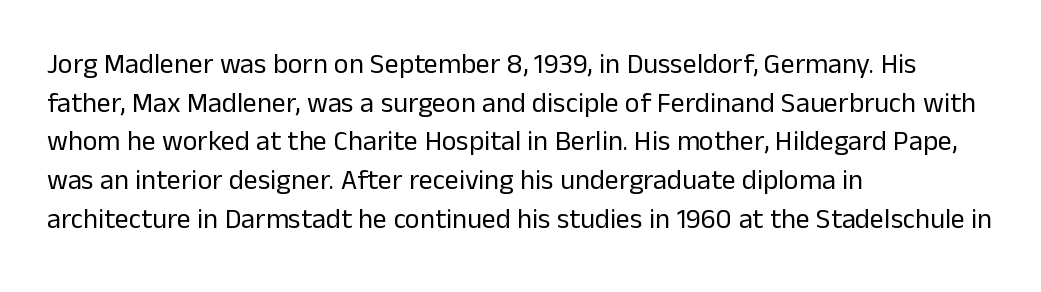
Q: Is the text bold? A: No.
Q: Is the text italic (slanted)? A: No, it is upright.
Q: Is the typeface a serif or a sans-serif typeface? A: Sans-serif.
Q: Is the text underlined? A: No.
Q: How is the paragraph aligned? A: Left-aligned.
Q: Is the spacing between letters normal or unusually wide? A: Normal.
Q: Is the spacing between lines tight, normal or loose? A: Normal.
Q: Width (condensed, normal, or wide)? A: Normal.
Q: Stroke contrast? A: Low.
Q: x-height? A: Medium.
Q: Monospaced? A: No.
